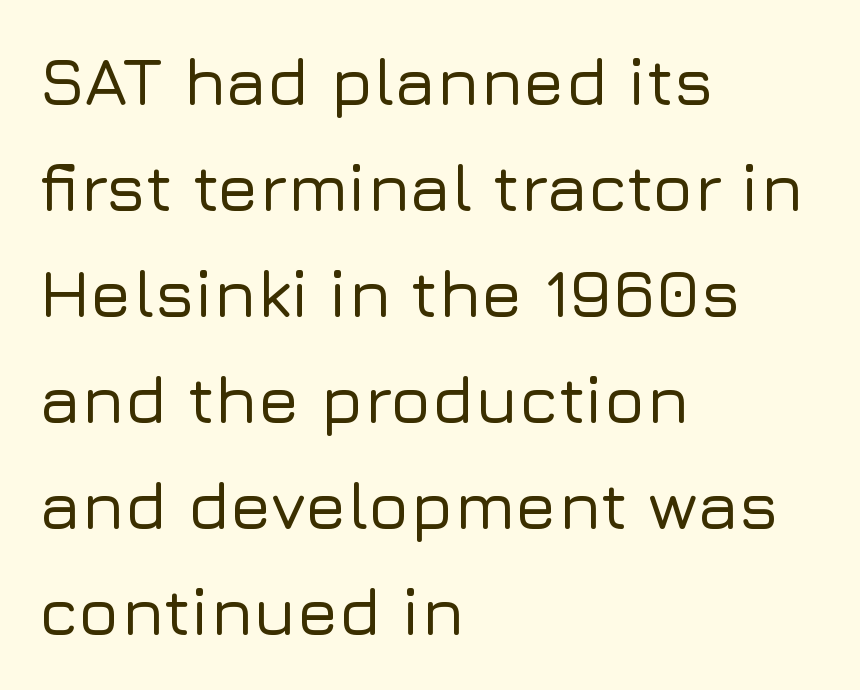
Q: Is the text italic (slanted)? A: No, it is upright.
Q: Is the typeface a serif or a sans-serif typeface? A: Sans-serif.
Q: Is the text underlined? A: No.
Q: How is the paragraph aligned? A: Left-aligned.
Q: Is the spacing between letters normal or unusually wide? A: Normal.
Q: Is the spacing between lines tight, normal or loose? A: Normal.
Q: Width (condensed, normal, or wide)? A: Normal.
Q: Stroke contrast? A: Low.
Q: x-height? A: Medium.
Q: Monospaced? A: No.
